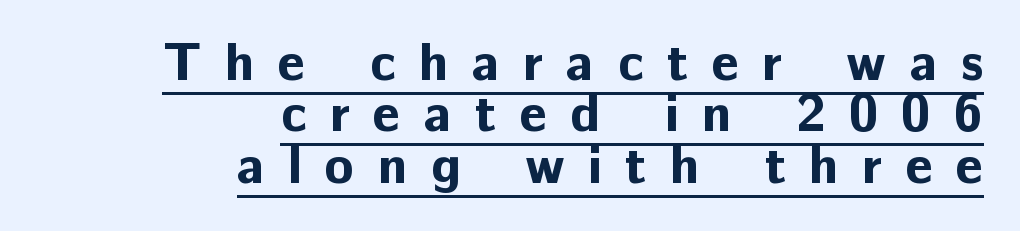
The image shows 53 px bold sans-serif type, upright; set right-aligned, tight line spacing (0.97x), unusually wide letter spacing (+0.44 em), underlined; low stroke contrast and a medium x-height.
